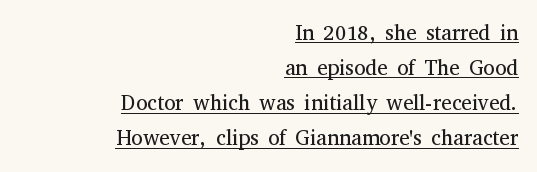
The image shows 21 px text type, upright; set right-aligned, normal line spacing (1.67x), normal letter spacing, underlined.
